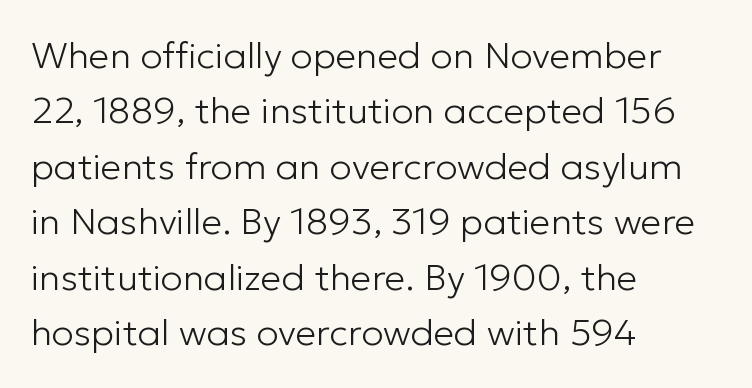
{"serif": "no", "italic": "no", "bold": "no", "weight": "light", "width": "normal", "stroke_contrast": "low", "x_height": "medium", "monospaced": "no", "underline": "no", "align": "left", "line_spacing": "normal", "line_spacing_ratio": 1.5, "letter_spacing": "normal", "letter_spacing_em": 0.0, "glyph_px": 37}
